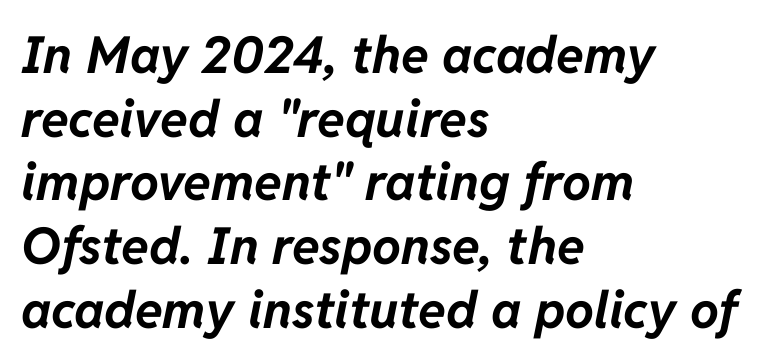
Q: Is the text bold? A: Yes.
Q: Is the text italic (slanted)? A: Yes, it leans right by about 11 degrees.
Q: Is the text underlined? A: No.
Q: How is the paragraph aligned? A: Left-aligned.
Q: Is the spacing between letters normal or unusually wide? A: Normal.
Q: Is the spacing between lines tight, normal or loose? A: Normal.
Q: Width (condensed, normal, or wide)? A: Normal.
Q: Stroke contrast? A: Low.
Q: x-height? A: Medium.
Q: Monospaced? A: No.
